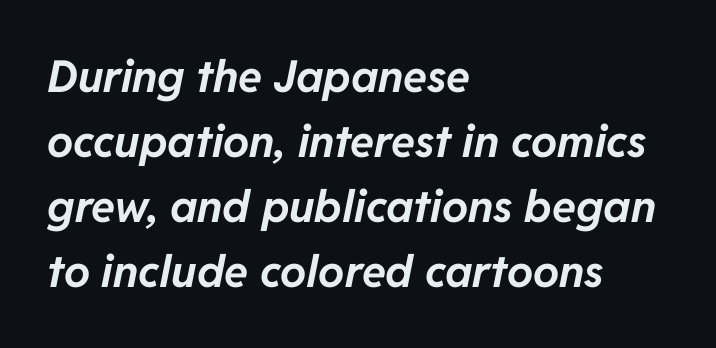
{"italic": "yes", "lean": "right", "slant_degrees": 11, "bold": "yes", "weight": "bold", "width": "normal", "stroke_contrast": "low", "x_height": "medium", "monospaced": "no", "underline": "no", "align": "left", "line_spacing": "normal", "line_spacing_ratio": 1.48, "letter_spacing": "normal", "letter_spacing_em": 0.0, "glyph_px": 44}
